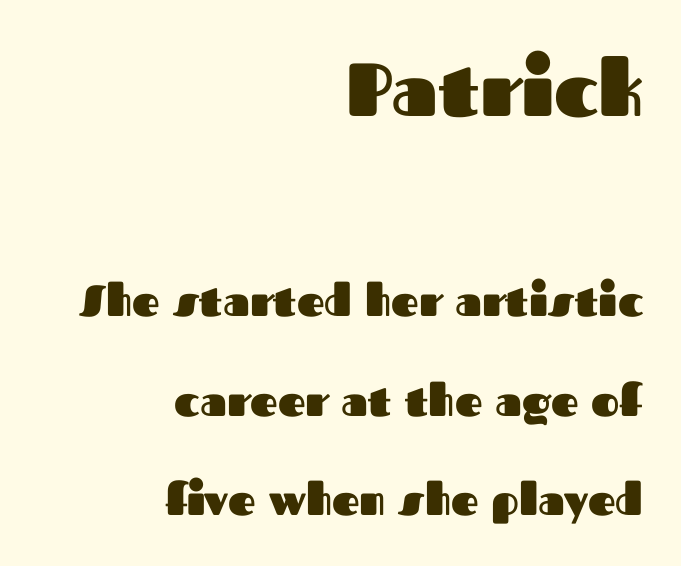
Q: Is the text bold? A: Yes.
Q: Is the text italic (slanted)? A: No, it is upright.
Q: Is the typeface a serif or a sans-serif typeface? A: Sans-serif.
Q: Is the text underlined? A: No.
Q: How is the paragraph aligned? A: Right-aligned.
Q: Is the spacing between letters normal or unusually wide? A: Normal.
Q: Is the spacing between lines tight, normal or loose? A: Loose.
Q: Which block of text is set in a larger size, the first (top) or the second (bottom)? A: The first (top) one.
Q: Width (condensed, normal, or wide)? A: Normal.
Q: Stroke contrast? A: Medium.
Q: x-height? A: Medium.
Q: Monospaced? A: No.
